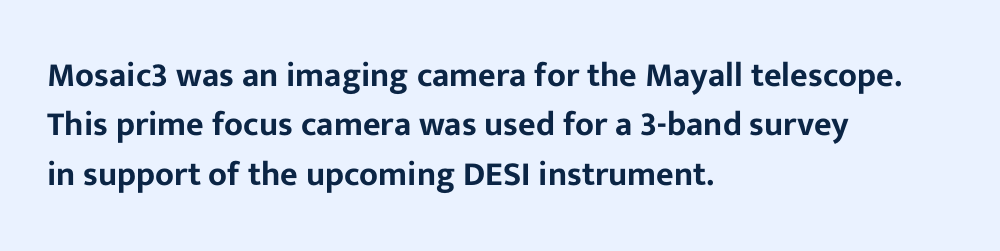
Summary of vertical rhythm: regular, with standard interline spacing. You can tell from the bare stems that sans-serif type was used. Horizontal alignment here is leftward, the default for most running prose. Is this a fixed-width face? No — the glyphs have proportional, varying widths. The typography opts for an upright posture over an oblique one.
